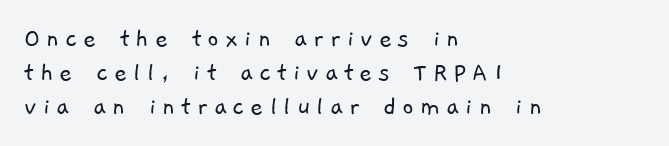
The gaps between neighbouring characters are conspicuously large. Just letters on the line, the space beneath them empty. Does the type have serifs? No, each stem ends abruptly. These lines are rendered in a variable-pitch font. Reading down the block, your eye returns to a fixed left position each line. Is this a heavy cut? Hardly; it is regular or lighter.
